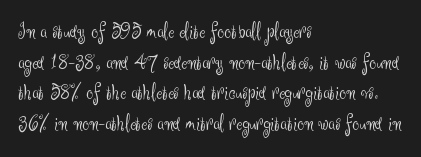
Q: Is the text bold? A: No.
Q: Is the text italic (slanted)? A: No, it is upright.
Q: Is the text underlined? A: No.
Q: How is the paragraph aligned? A: Left-aligned.
Q: Is the spacing between letters normal or unusually wide? A: Normal.
Q: Is the spacing between lines tight, normal or loose? A: Normal.
